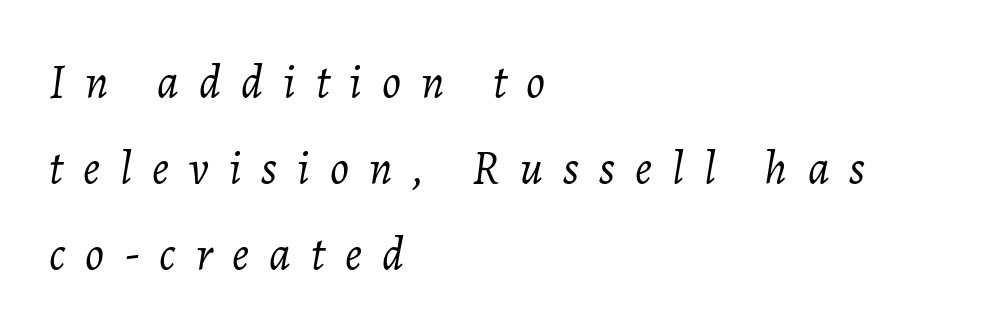
Note the varied advance widths — an 'i' is clearly narrower than an 'm'. Typeset ragged right — the left edge is the straight one. Does extra space separate the letters? Yes, quite a lot of it. Observe the lean: these are italic letterforms.
